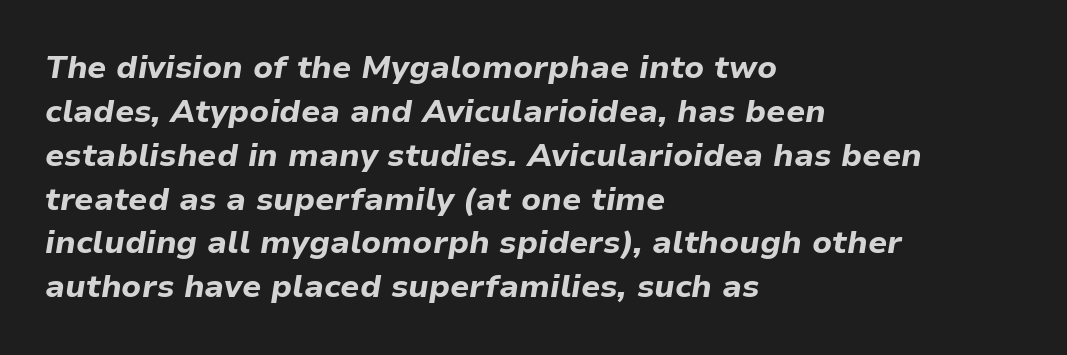
{"italic": "yes", "lean": "right", "slant_degrees": 9, "bold": "yes", "weight": "bold", "width": "normal", "stroke_contrast": "low", "x_height": "medium", "monospaced": "no", "underline": "no", "align": "left", "line_spacing": "normal", "line_spacing_ratio": 1.37, "letter_spacing": "normal", "letter_spacing_em": 0.0, "glyph_px": 32}
